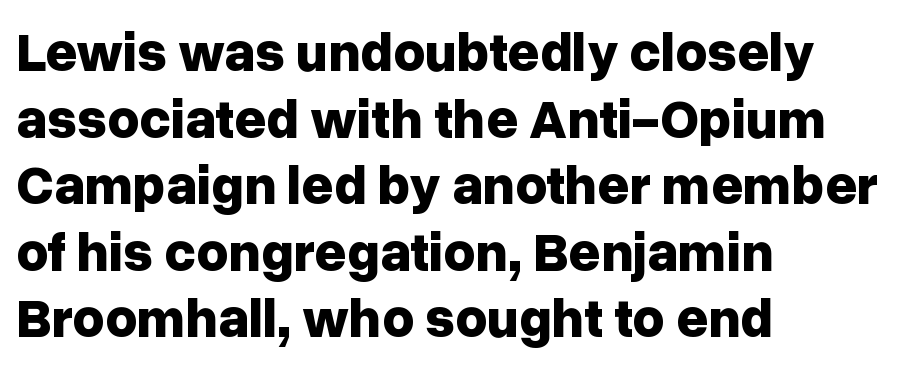
Students, note that the glyphs here touch the page at normal intervals. The face used here is proportionally spaced, like ordinary book or web type. Strokes here are thick enough to call this a true bold. The specimen omits any rule beneath the text block's lines.
